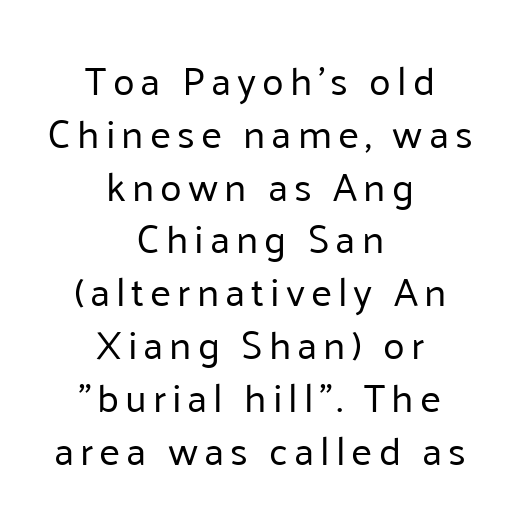
{"serif": "no", "italic": "no", "bold": "no", "weight": "regular", "width": "normal", "stroke_contrast": "low", "x_height": "medium", "monospaced": "no", "underline": "no", "align": "center", "line_spacing": "normal", "line_spacing_ratio": 1.32, "glyph_px": 40}
